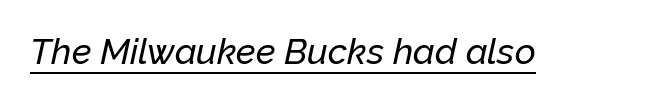
{"italic": "yes", "lean": "right", "slant_degrees": 12, "width": "normal", "stroke_contrast": "low", "x_height": "medium", "monospaced": "no", "underline": "yes", "letter_spacing": "normal", "letter_spacing_em": 0.0, "glyph_px": 36}
